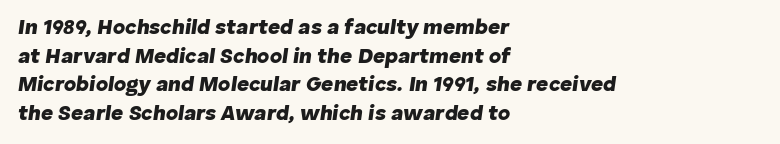
Q: Is the text bold? A: Yes.
Q: Is the text italic (slanted)? A: Yes, it leans right by about 8 degrees.
Q: Is the text underlined? A: No.
Q: How is the paragraph aligned? A: Left-aligned.
Q: Is the spacing between letters normal or unusually wide? A: Normal.
Q: Is the spacing between lines tight, normal or loose? A: Normal.
